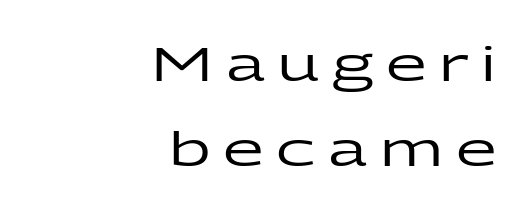
Nobody drew a line under any word here. Examine the stroke ends and you'll find no serifs. The letters stand straight up with perfectly vertical stems. The typesetter chose a ragged-left arrangement here. This sample has the flowing, uneven cadence of proportional lettering.
